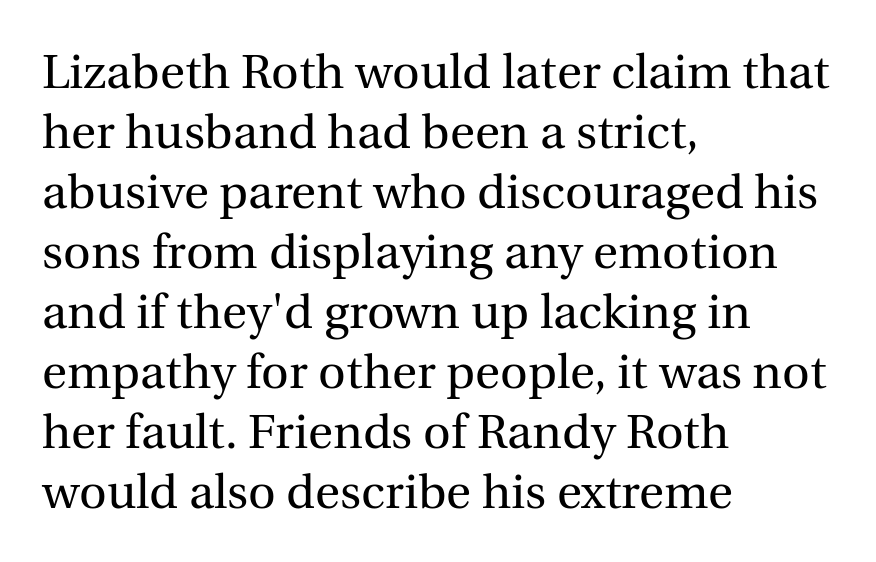
The lines in this sample share a left origin and differ only in where they stop. The type is set solid horizontally, with unmodified tracking. Caption: face not bold, strokes unweighted. Looks like regular typesetting: each glyph gets only the width it needs.
